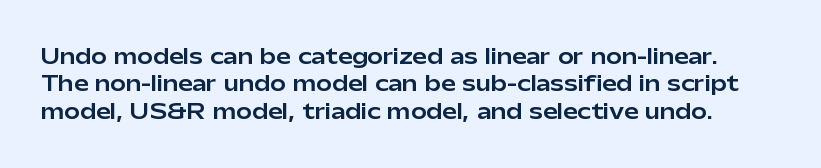
{"italic": "no", "underline": "no", "line_spacing": "normal", "line_spacing_ratio": 1.3, "letter_spacing": "normal", "letter_spacing_em": 0.0, "glyph_px": 21}
